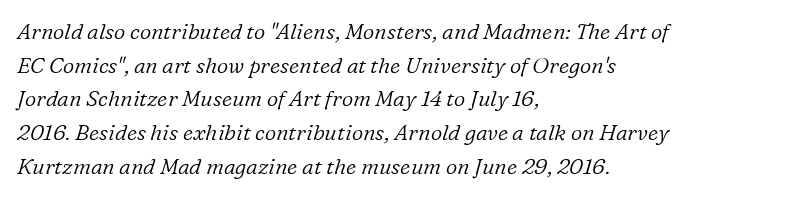
Q: Is the text bold? A: No.
Q: Is the text italic (slanted)? A: Yes, it leans right by about 16 degrees.
Q: Is the text underlined? A: No.
Q: How is the paragraph aligned? A: Left-aligned.
Q: Is the spacing between letters normal or unusually wide? A: Normal.
Q: Is the spacing between lines tight, normal or loose? A: Normal.
